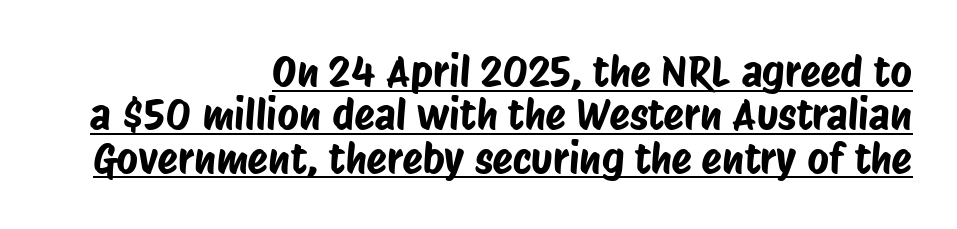
In CSS terms this would be text-align: right. Do the characters align in a grid? No, the font is proportional. No feet cap the strokes, marking this as sans-serif type. Baseline-to-baseline distance is barely more than the letter height.
